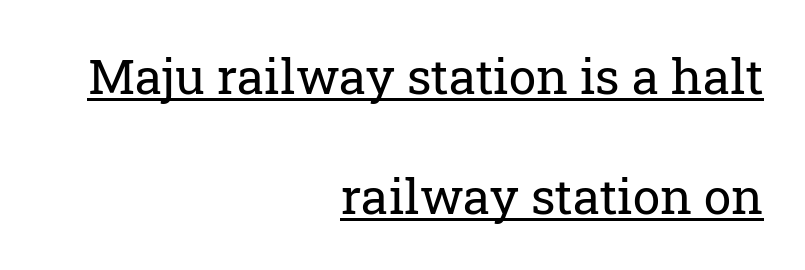
{"serif": "yes", "italic": "no", "bold": "no", "weight": "regular", "width": "normal", "stroke_contrast": "low", "x_height": "medium", "monospaced": "no", "underline": "yes", "align": "right", "line_spacing": "loose", "line_spacing_ratio": 2.44, "letter_spacing": "normal", "letter_spacing_em": 0.0, "glyph_px": 49}
